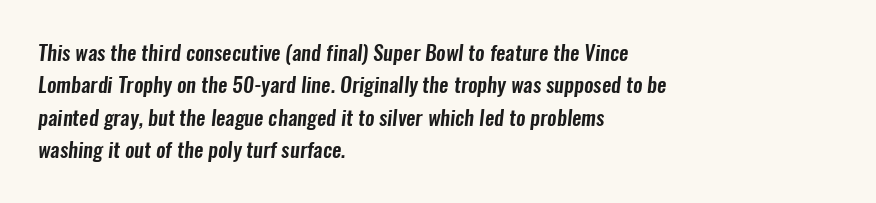
{"underline": "no", "align": "left", "line_spacing": "normal", "line_spacing_ratio": 1.54, "letter_spacing": "normal", "letter_spacing_em": 0.0, "glyph_px": 21}
